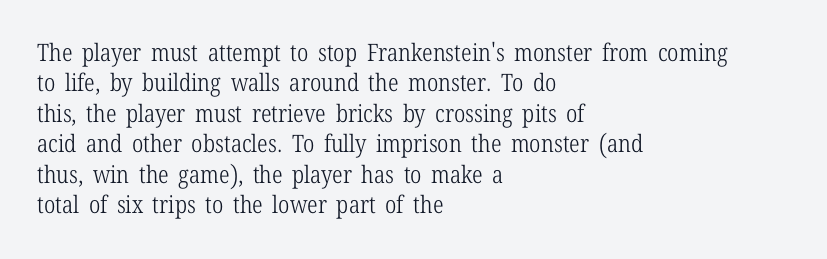
The type sits square on the baseline with zero lean. Only glyphs here, with clear space below each row. This sample is left-justified, so line endings fall wherever the words run out. Nothing unusual about the tracking: characters are spaced as the font intends. No extra ink here — the face is not bold.
